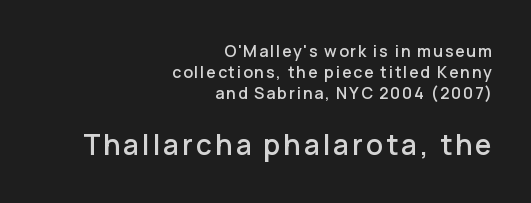
Q: Is the text italic (slanted)? A: No, it is upright.
Q: Is the typeface a serif or a sans-serif typeface? A: Sans-serif.
Q: Is the text underlined? A: No.
Q: How is the paragraph aligned? A: Right-aligned.
Q: Is the spacing between lines tight, normal or loose? A: Normal.
Q: Which block of text is set in a larger size, the first (top) or the second (bottom)? A: The second (bottom) one.
Q: Width (condensed, normal, or wide)? A: Normal.
Q: Stroke contrast? A: Low.
Q: x-height? A: Medium.
Q: Monospaced? A: No.
